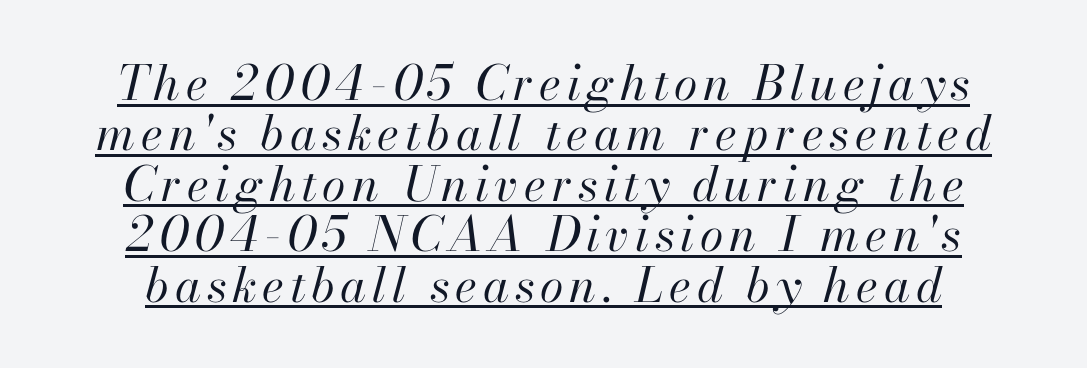
The rendering applies a slant to the glyphs. Regarding leading, the lines here are crowded together. Weight: in the light-to-regular range. A student would call this center alignment; a typographer would say set centered. This sample has the flowing, uneven cadence of proportional lettering.
